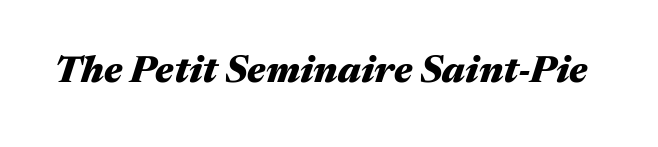
{"italic": "yes", "lean": "right", "slant_degrees": 17, "bold": "yes", "weight": "heavy", "width": "wide", "stroke_contrast": "medium", "x_height": "medium", "monospaced": "no", "underline": "no", "letter_spacing": "normal", "letter_spacing_em": 0.0, "glyph_px": 38}
